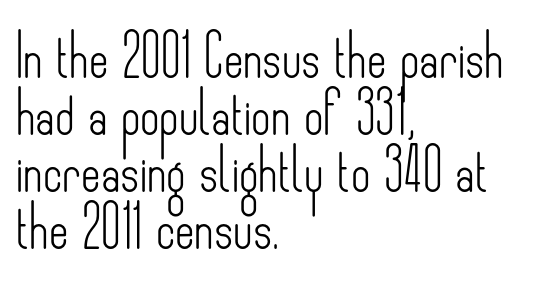
Q: Is the text bold? A: No.
Q: Is the text italic (slanted)? A: No, it is upright.
Q: Is the typeface a serif or a sans-serif typeface? A: Sans-serif.
Q: Is the text underlined? A: No.
Q: How is the paragraph aligned? A: Left-aligned.
Q: Is the spacing between letters normal or unusually wide? A: Normal.
Q: Is the spacing between lines tight, normal or loose? A: Normal.
Q: Width (condensed, normal, or wide)? A: Condensed.
Q: Stroke contrast? A: Low.
Q: x-height? A: Small.
Q: Monospaced? A: No.
